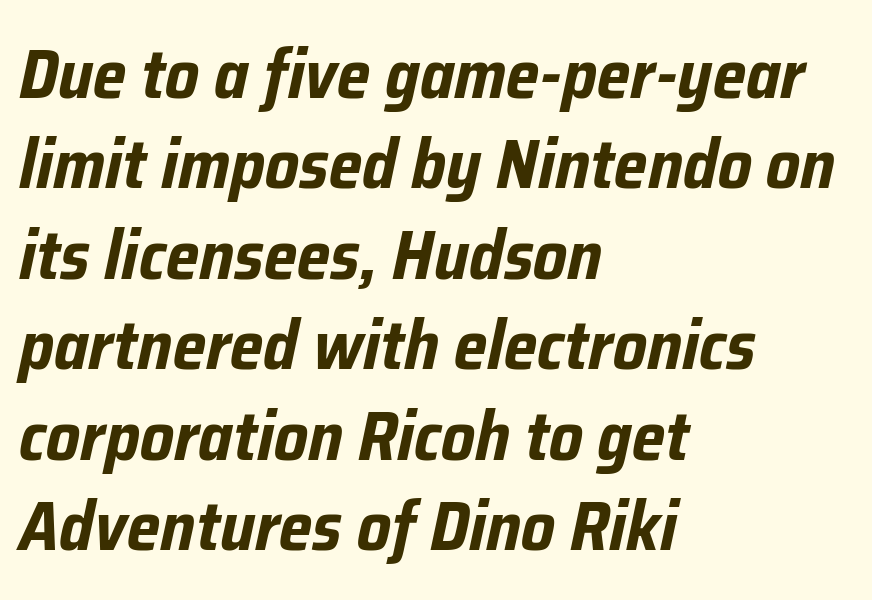
{"italic": "yes", "lean": "right", "slant_degrees": 12, "bold": "yes", "weight": "bold", "width": "condensed", "stroke_contrast": "low", "x_height": "medium", "monospaced": "no", "underline": "no", "align": "left", "line_spacing": "normal", "line_spacing_ratio": 1.31, "letter_spacing": "normal", "letter_spacing_em": 0.0, "glyph_px": 69}
